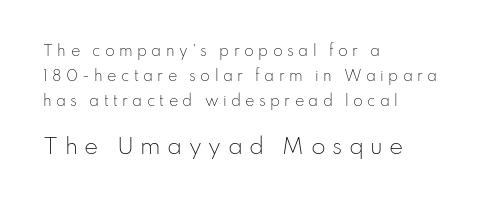
The image shows 21 px text type, upright; set left-aligned, line spacing 1.78x, unusually wide letter spacing (+0.31 em), not underlined; the second (bottom) block is 1.5x larger.
